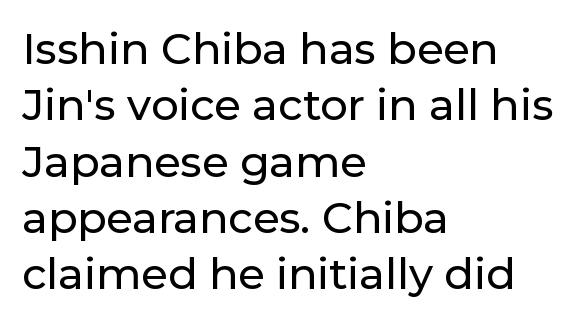
{"serif": "no", "italic": "no", "width": "normal", "stroke_contrast": "low", "x_height": "medium", "monospaced": "no", "underline": "no", "align": "left", "line_spacing": "normal", "line_spacing_ratio": 1.31, "letter_spacing": "normal", "letter_spacing_em": 0.0, "glyph_px": 43}
